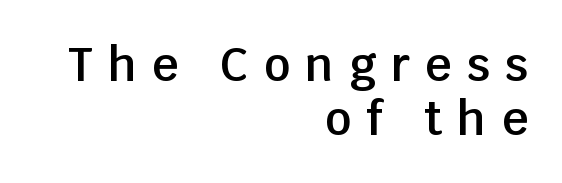
The image shows 46 px semibold sans-serif type, upright; set right-aligned, line spacing 1.17x, unusually wide letter spacing (+0.33 em), not underlined; low stroke contrast and a large x-height.
